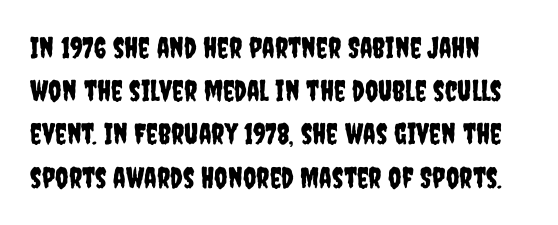
The image shows 29 px condensed sans-serif type, upright; set normal line spacing (1.49x), normal letter spacing, not underlined; low stroke contrast and a large x-height.
